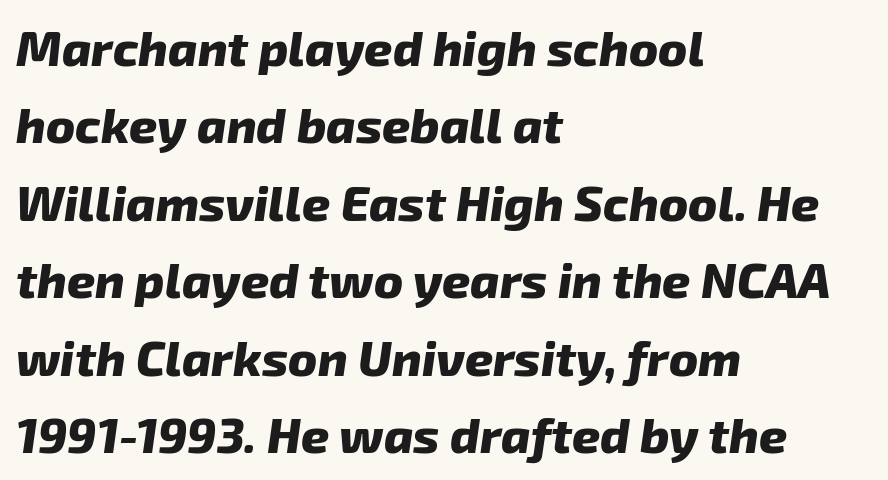
{"serif": "no", "bold": "yes", "weight": "heavy", "width": "normal", "stroke_contrast": "low", "x_height": "medium", "monospaced": "no", "underline": "no", "align": "left", "line_spacing": "normal", "line_spacing_ratio": 1.58, "letter_spacing": "normal", "letter_spacing_em": 0.0, "glyph_px": 49}
